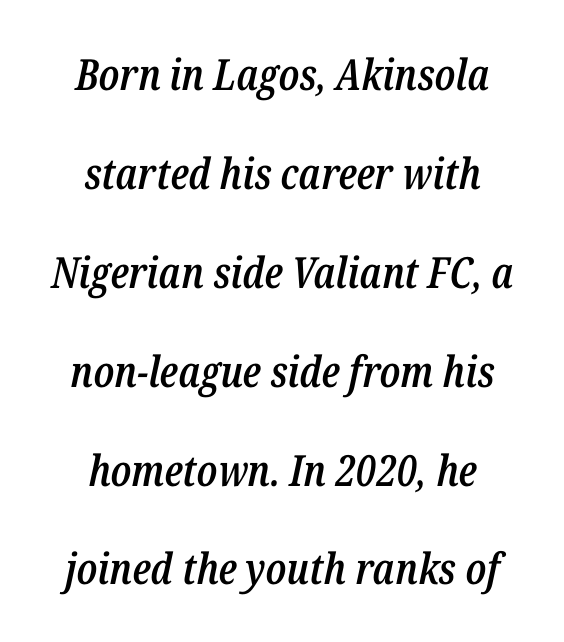
The image shows 43 px semibold, condensed type, italic (leaning right); set centered, loose line spacing (2.3x), normal letter spacing, not underlined; low stroke contrast and a medium x-height.
